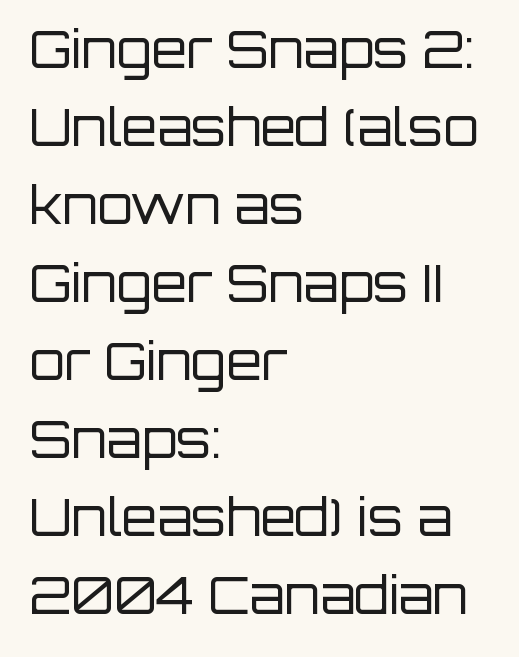
{"serif": "no", "italic": "no", "bold": "no", "weight": "regular", "width": "normal", "stroke_contrast": "low", "x_height": "large", "monospaced": "no", "underline": "no", "align": "left", "line_spacing": "normal", "line_spacing_ratio": 1.53, "letter_spacing": "normal", "letter_spacing_em": 0.0, "glyph_px": 51}
